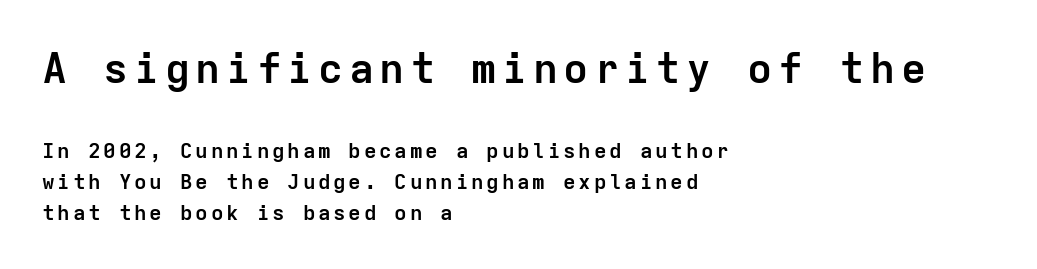
The image shows 42 px semibold sans-serif type, upright, monospaced; set left-aligned, normal line spacing (1.47x), not underlined; the first (top) block is 2.0x larger; low stroke contrast and a medium x-height.
